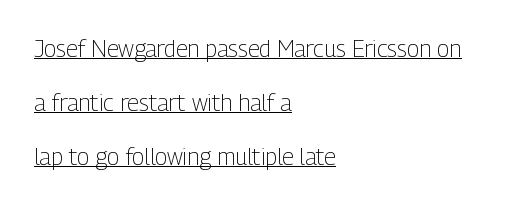
The image shows 23 px text type, upright; set left-aligned, loose line spacing (2.35x), normal letter spacing, underlined.
